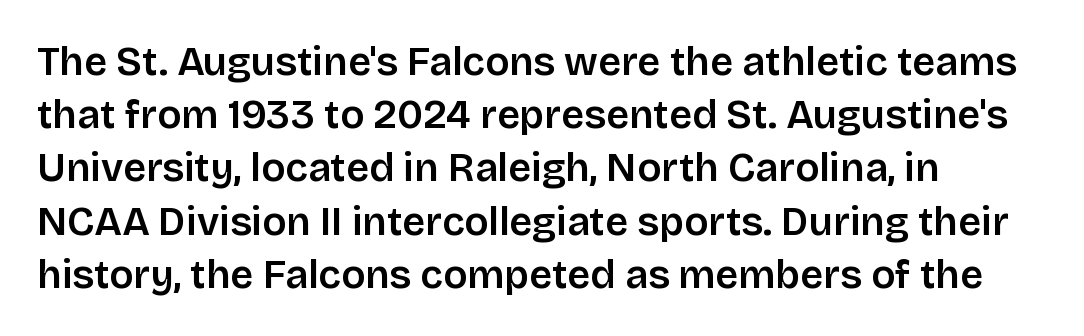
The image shows 40 px sans-serif type, upright; set left-aligned, normal line spacing (1.33x), normal letter spacing, not underlined; low stroke contrast and a large x-height.
